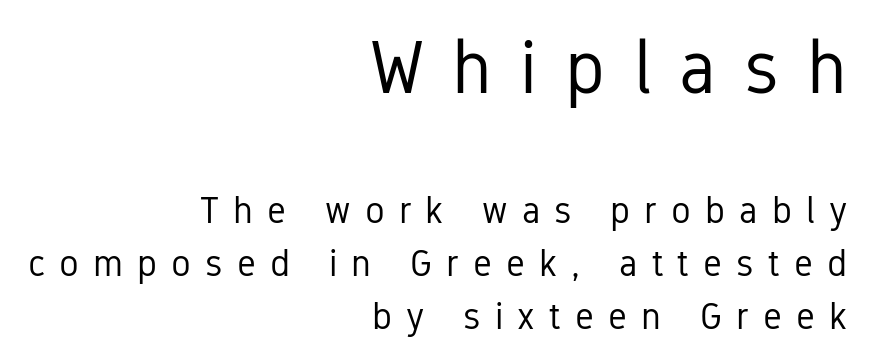
{"serif": "no", "italic": "no", "bold": "no", "weight": "regular", "width": "condensed", "stroke_contrast": "low", "x_height": "medium", "monospaced": "no", "underline": "no", "align": "right", "line_spacing": "normal", "line_spacing_ratio": 1.43, "letter_spacing": "wide", "letter_spacing_em": 0.38, "larger_block": "first", "size_ratio": 2.0, "glyph_px": 74}
